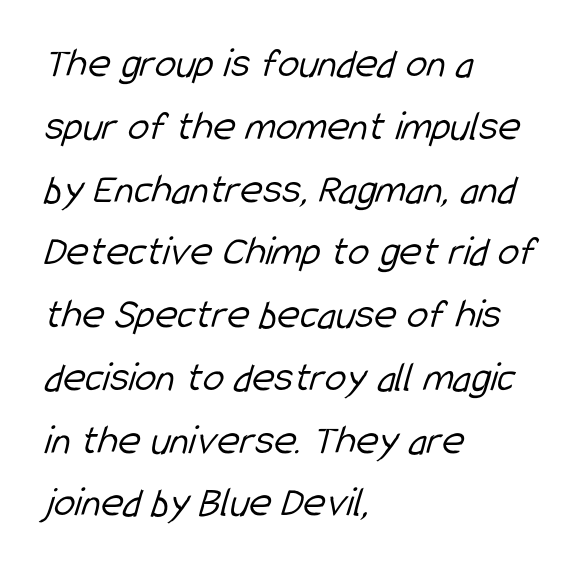
The image shows 43 px light, condensed sans-serif type; set left-aligned, normal line spacing (1.46x), normal letter spacing, not underlined; low stroke contrast and a medium x-height.
